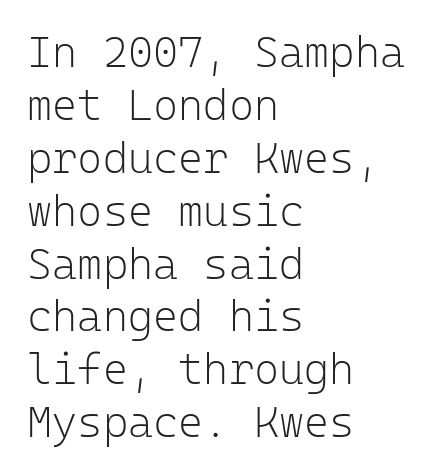
Q: Is the text bold? A: No.
Q: Is the text italic (slanted)? A: No, it is upright.
Q: Is the typeface a serif or a sans-serif typeface? A: Sans-serif.
Q: Is the text underlined? A: No.
Q: How is the paragraph aligned? A: Left-aligned.
Q: Is the spacing between letters normal or unusually wide? A: Normal.
Q: Width (condensed, normal, or wide)? A: Normal.
Q: Stroke contrast? A: Low.
Q: x-height? A: Medium.
Q: Monospaced? A: Yes.
